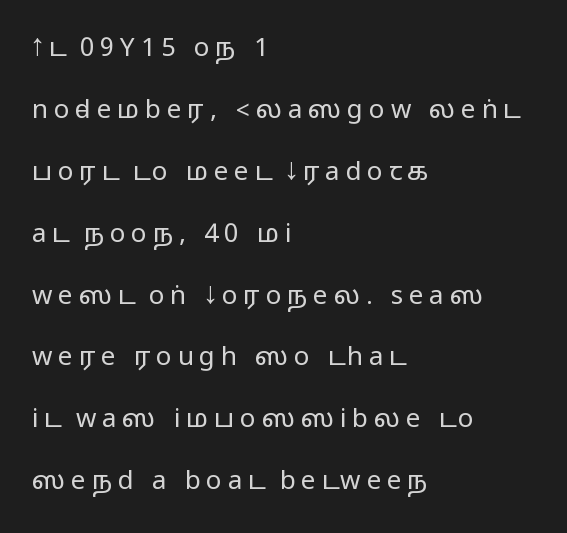
Teacher's note: observe the even left margin — that is flush-left alignment. Does the lettering tilt? It doesn't — this is upright. Interline gaps are noticeably wide in this sample. Glyph-to-glyph distance is far greater than everyday printed text. Check under the words: just untouched page.
